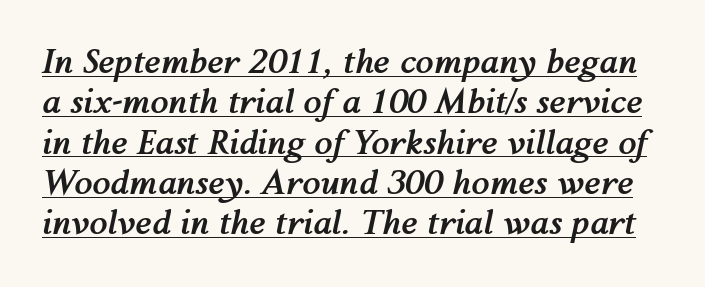
As a designer I'd log this as weight 700, bold. Descenders here cross a horizontal rule under the line. The face used here is proportionally spaced, like ordinary book or web type. No extra tracking has been applied to these lines. The text carries the slant typical of an italic or oblique font.
